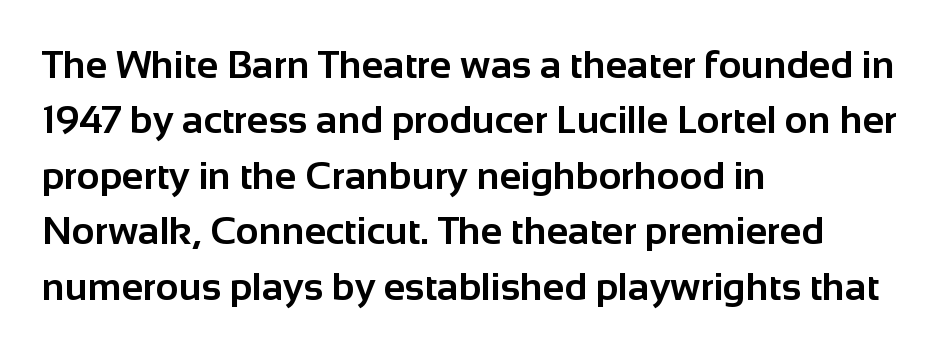
Q: Is the text bold? A: Yes.
Q: Is the text italic (slanted)? A: No, it is upright.
Q: Is the typeface a serif or a sans-serif typeface? A: Sans-serif.
Q: Is the text underlined? A: No.
Q: How is the paragraph aligned? A: Left-aligned.
Q: Is the spacing between letters normal or unusually wide? A: Normal.
Q: Is the spacing between lines tight, normal or loose? A: Normal.
Q: Width (condensed, normal, or wide)? A: Normal.
Q: Stroke contrast? A: Low.
Q: x-height? A: Medium.
Q: Monospaced? A: No.
